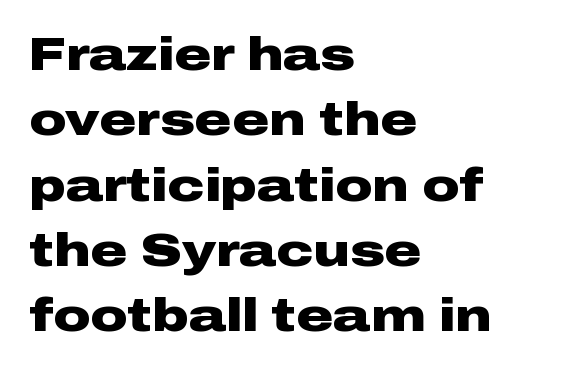
{"serif": "no", "italic": "no", "bold": "yes", "weight": "heavy", "width": "wide", "stroke_contrast": "low", "x_height": "medium", "monospaced": "no", "underline": "no", "align": "left", "line_spacing": "normal", "line_spacing_ratio": 1.42, "letter_spacing": "normal", "letter_spacing_em": 0.0, "glyph_px": 46}
